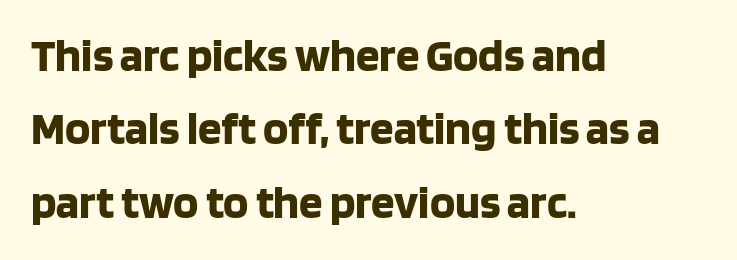
Q: Is the text bold? A: Yes.
Q: Is the text italic (slanted)? A: No, it is upright.
Q: Is the typeface a serif or a sans-serif typeface? A: Sans-serif.
Q: Is the text underlined? A: No.
Q: How is the paragraph aligned? A: Left-aligned.
Q: Is the spacing between letters normal or unusually wide? A: Normal.
Q: Is the spacing between lines tight, normal or loose? A: Normal.
Q: Width (condensed, normal, or wide)? A: Normal.
Q: Stroke contrast? A: Low.
Q: x-height? A: Large.
Q: Monospaced? A: No.
